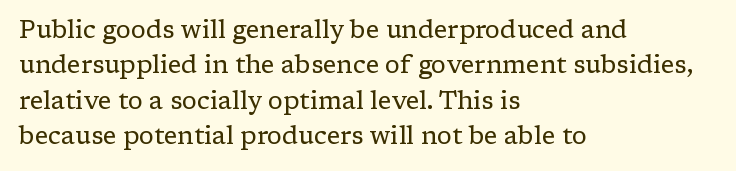
Plain, unruled lines of type. Is the type heavy? It reads as light-to-regular instead. Interline gaps are of average width in this sample. In terms of posture, this sample is upright. These lines are set flush left with a ragged right edge. Nothing unusual about the tracking: characters are spaced as the font intends.
